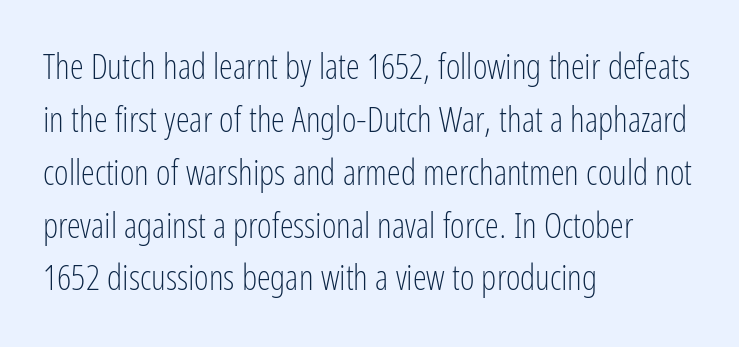
The image shows 35 px light, condensed sans-serif type, upright; set left-aligned, normal line spacing (1.51x), normal letter spacing, not underlined; low stroke contrast and a medium x-height.
